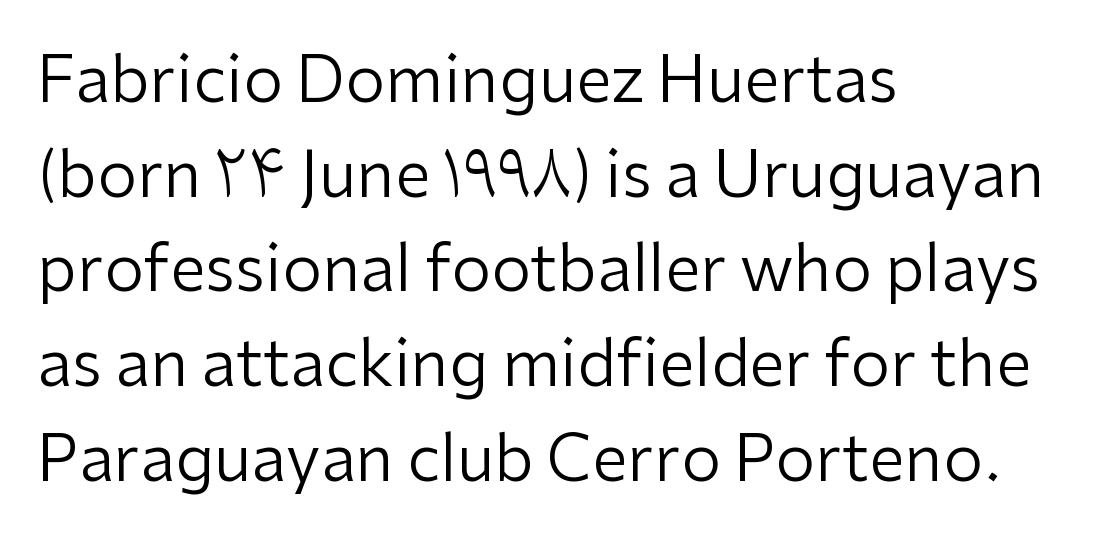
Q: Is the text bold? A: No.
Q: Is the text italic (slanted)? A: No, it is upright.
Q: Is the typeface a serif or a sans-serif typeface? A: Sans-serif.
Q: Is the text underlined? A: No.
Q: How is the paragraph aligned? A: Left-aligned.
Q: Is the spacing between letters normal or unusually wide? A: Normal.
Q: Is the spacing between lines tight, normal or loose? A: Normal.
Q: Width (condensed, normal, or wide)? A: Normal.
Q: Stroke contrast? A: Low.
Q: x-height? A: Medium.
Q: Monospaced? A: No.
